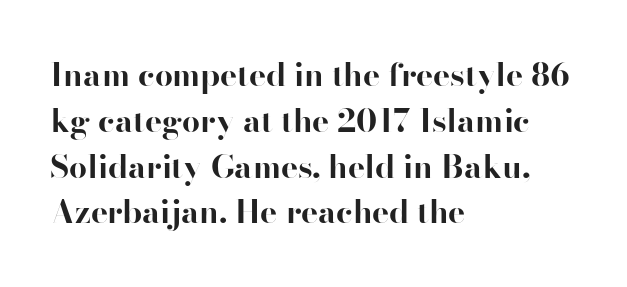
This sample has the flowing, uneven cadence of proportional lettering. The face used here is a sans, in the tradition of grotesques and geometrics. These lines were composed using upright roman letters. Bare-footed words on every line.
